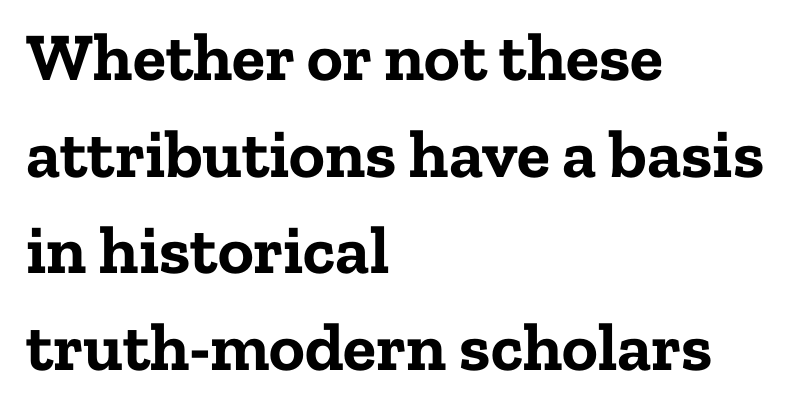
Q: Is the text bold? A: Yes.
Q: Is the text italic (slanted)? A: No, it is upright.
Q: Is the typeface a serif or a sans-serif typeface? A: Serif.
Q: Is the text underlined? A: No.
Q: How is the paragraph aligned? A: Left-aligned.
Q: Is the spacing between letters normal or unusually wide? A: Normal.
Q: Is the spacing between lines tight, normal or loose? A: Normal.
Q: Width (condensed, normal, or wide)? A: Normal.
Q: Stroke contrast? A: Low.
Q: x-height? A: Medium.
Q: Monospaced? A: No.
